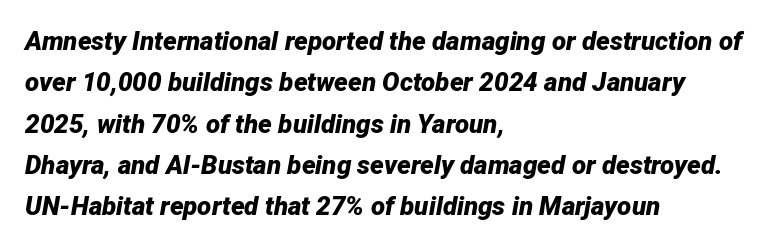
The image shows 26 px bold type, italic (leaning right); set left-aligned, normal line spacing (1.59x), normal letter spacing, not underlined.
